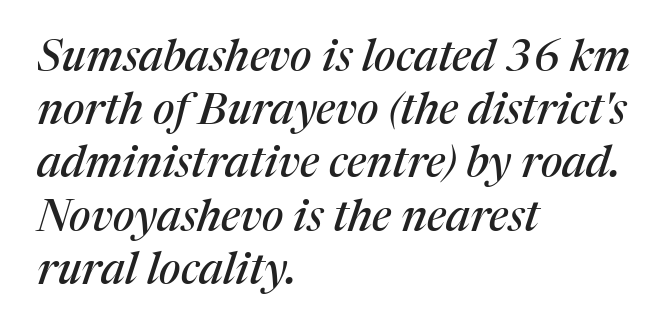
{"serif": "yes", "italic": "yes", "lean": "right", "slant_degrees": 17, "width": "normal", "stroke_contrast": "medium", "x_height": "medium", "monospaced": "no", "underline": "no", "align": "left", "line_spacing_ratio": 1.21, "letter_spacing": "normal", "letter_spacing_em": 0.0, "glyph_px": 44}
